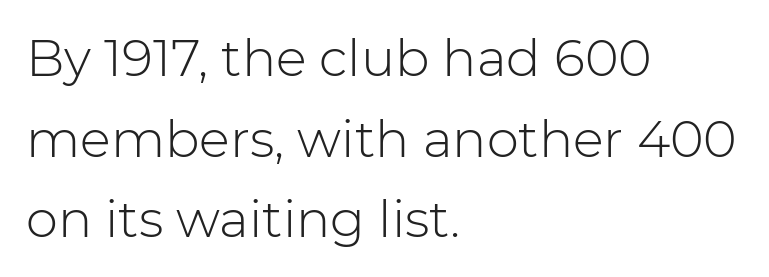
A normal amount of white space separates one row of letters from the next. The strip under each line holds only bare page. What kind of face is this? One without serifs — a sans. Unbolded letterforms with no extra heft.
